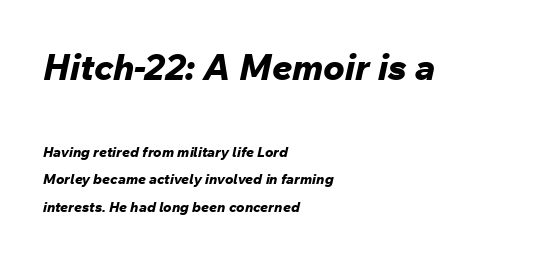
The image shows 36 px bold type, italic (leaning right); set left-aligned, loose line spacing (1.95x), normal letter spacing, not underlined; the first (top) block is 2.57x larger; low stroke contrast and a medium x-height.
